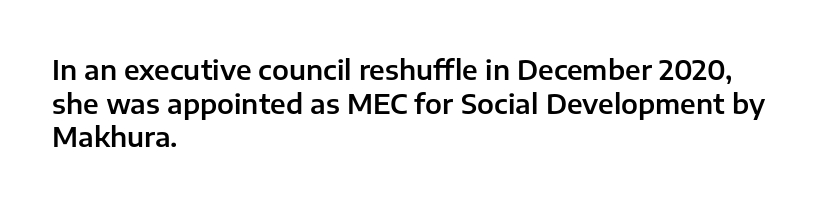
The image shows 27 px text type, upright; set left-aligned, normal line spacing (1.25x), normal letter spacing, not underlined.
